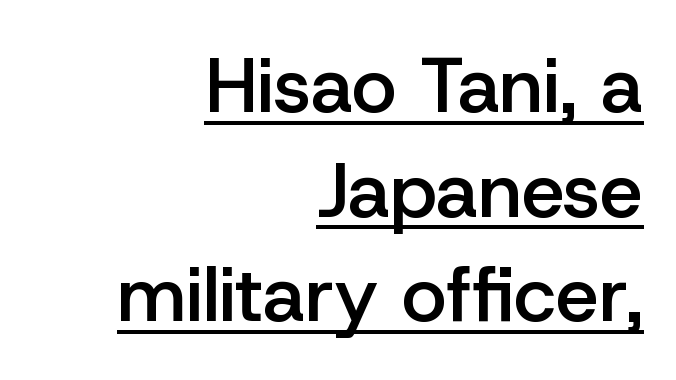
The image shows 77 px semibold sans-serif type, upright; set right-aligned, normal line spacing (1.36x), normal letter spacing, underlined; low stroke contrast and a medium x-height.
